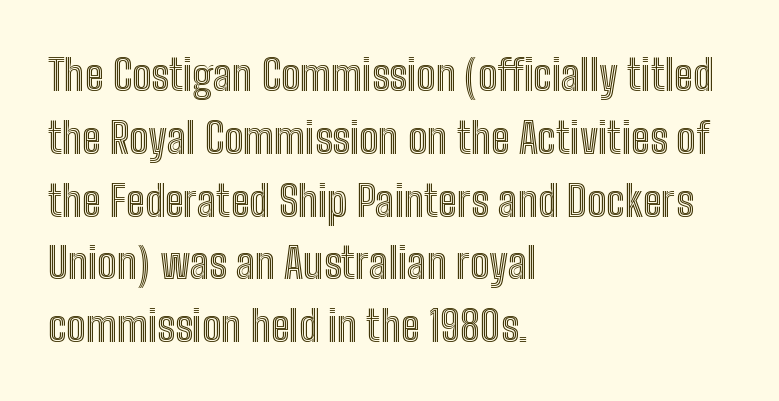
Q: Is the text italic (slanted)? A: No, it is upright.
Q: Is the text underlined? A: No.
Q: How is the paragraph aligned? A: Left-aligned.
Q: Is the spacing between letters normal or unusually wide? A: Normal.
Q: Is the spacing between lines tight, normal or loose? A: Normal.
Q: Width (condensed, normal, or wide)? A: Condensed.
Q: x-height? A: Medium.
Q: Monospaced? A: No.
